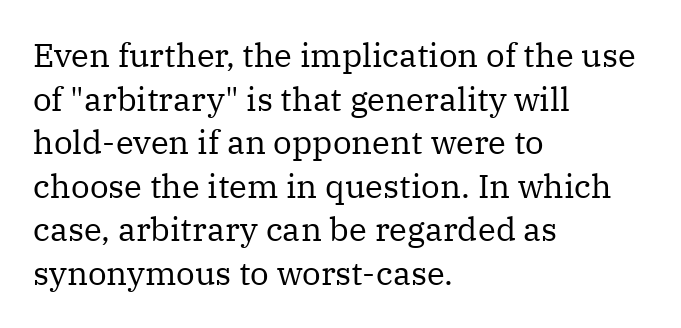
Q: Is the text bold? A: No.
Q: Is the text italic (slanted)? A: No, it is upright.
Q: Is the typeface a serif or a sans-serif typeface? A: Serif.
Q: Is the text underlined? A: No.
Q: How is the paragraph aligned? A: Left-aligned.
Q: Is the spacing between letters normal or unusually wide? A: Normal.
Q: Is the spacing between lines tight, normal or loose? A: Normal.
Q: Width (condensed, normal, or wide)? A: Normal.
Q: Stroke contrast? A: Medium.
Q: x-height? A: Medium.
Q: Monospaced? A: No.
